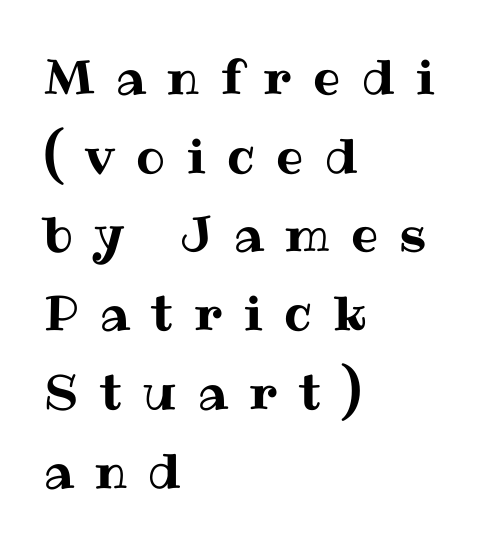
Q: Is the text italic (slanted)? A: No, it is upright.
Q: Is the text underlined? A: No.
Q: How is the paragraph aligned? A: Left-aligned.
Q: Is the spacing between letters normal or unusually wide? A: Unusually wide.
Q: Is the spacing between lines tight, normal or loose? A: Normal.
Q: Width (condensed, normal, or wide)? A: Normal.
Q: Stroke contrast? A: Medium.
Q: x-height? A: Medium.
Q: Monospaced? A: No.
